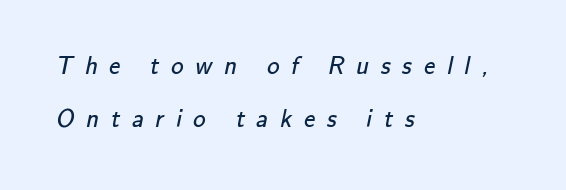
{"bold": "no", "underline": "no", "align": "left", "line_spacing": "loose", "line_spacing_ratio": 2.13, "letter_spacing": "wide", "letter_spacing_em": 0.47, "glyph_px": 25}
